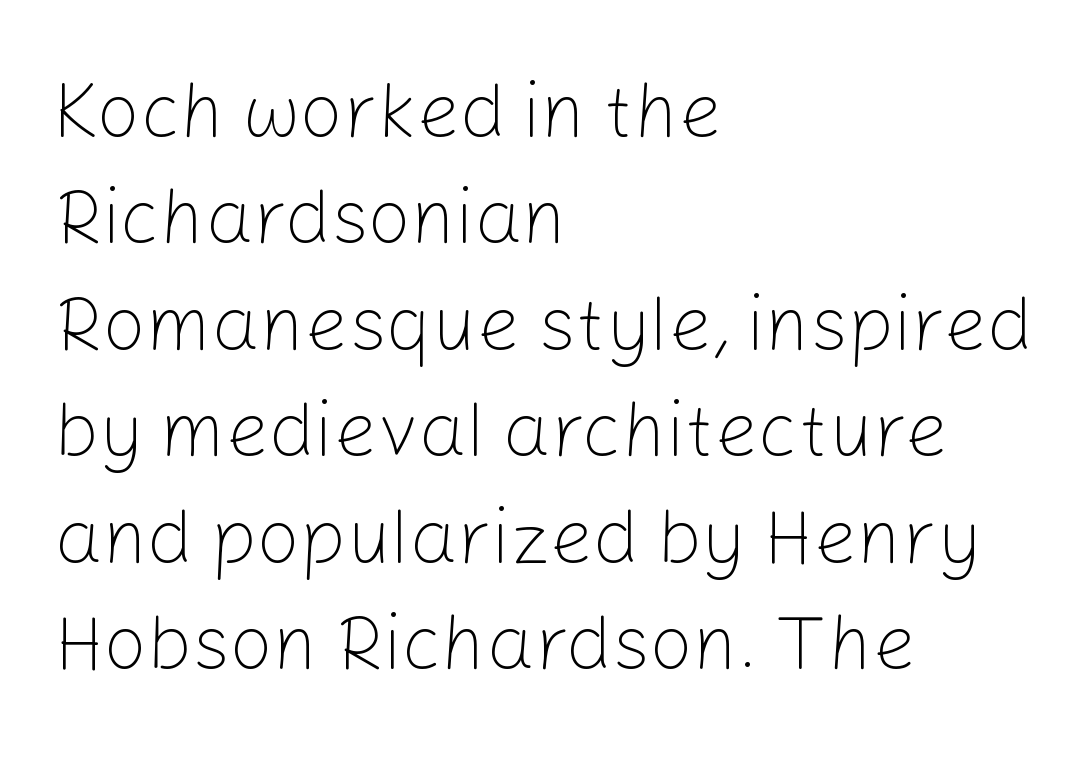
These lines were composed using upright roman letters. The typesetting does not lean heavy: it is not bold. Typographically, this falls in the sans-serif category. Compared with a centered layout, this one pins lines to the left instead. If you measured baseline to baseline, you'd find a middling distance.
